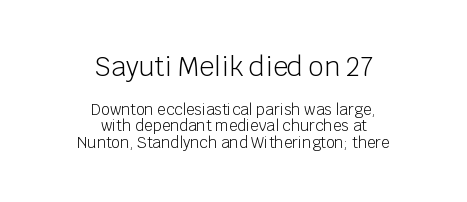
{"italic": "no", "bold": "no", "underline": "no", "align": "center", "line_spacing": "tight", "line_spacing_ratio": 1.11, "letter_spacing": "normal", "letter_spacing_em": 0.0, "larger_block": "first", "size_ratio": 1.73, "glyph_px": 26}
